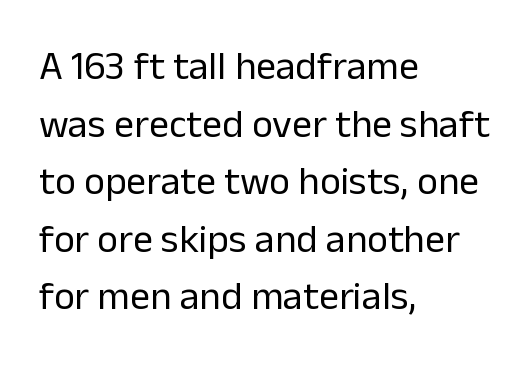
There is no visible air inserted between adjacent glyphs. This sample is left-justified, so line endings fall wherever the words run out. Unlike a traditional serif, this face leaves its strokes unadorned. Words float on clear page, feet unadorned. The letters advance in unequal steps, a hallmark of proportional type.
